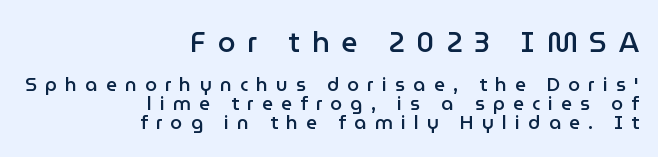
{"serif": "no", "italic": "no", "bold": "semi", "weight": "semibold", "width": "normal", "stroke_contrast": "low", "x_height": "medium", "monospaced": "no", "underline": "no", "align": "right", "line_spacing": "tight", "line_spacing_ratio": 0.99, "letter_spacing": "wide", "letter_spacing_em": 0.43, "larger_block": "first", "size_ratio": 1.47, "glyph_px": 28}
